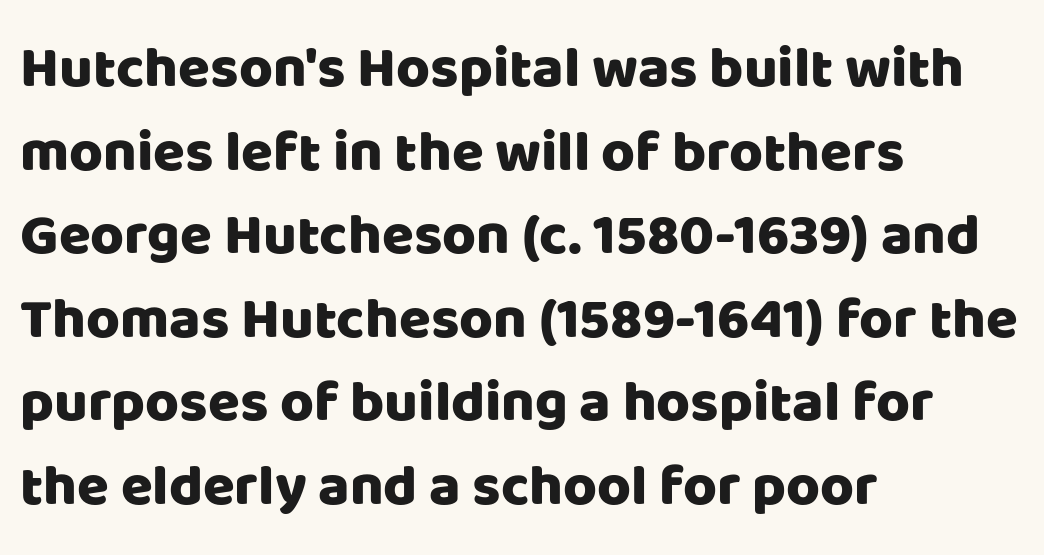
The image shows 58 px sans-serif type, upright; set left-aligned, normal line spacing (1.44x), normal letter spacing, not underlined; low stroke contrast and a large x-height.
